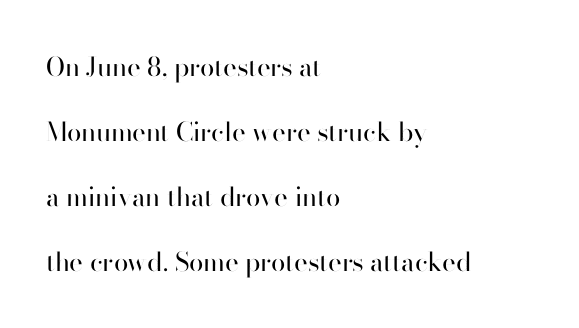
Q: Is the text bold? A: No.
Q: Is the text italic (slanted)? A: No, it is upright.
Q: Is the text underlined? A: No.
Q: How is the paragraph aligned? A: Left-aligned.
Q: Is the spacing between letters normal or unusually wide? A: Normal.
Q: Is the spacing between lines tight, normal or loose? A: Loose.
